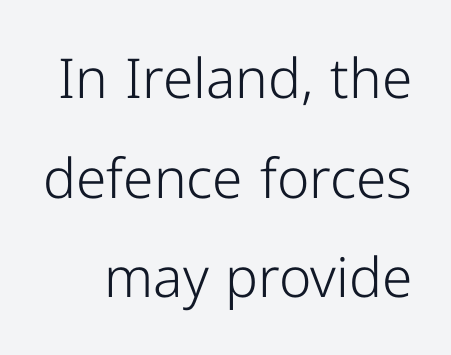
{"serif": "no", "italic": "no", "bold": "no", "weight": "light", "width": "normal", "stroke_contrast": "low", "x_height": "medium", "monospaced": "no", "underline": "no", "line_spacing_ratio": 1.81, "letter_spacing": "normal", "letter_spacing_em": 0.0, "glyph_px": 55}
